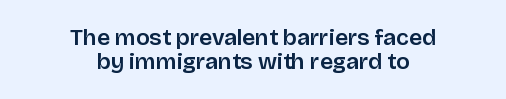
Q: Is the text italic (slanted)? A: No, it is upright.
Q: Is the text underlined? A: No.
Q: How is the paragraph aligned? A: Centered.
Q: Is the spacing between letters normal or unusually wide? A: Normal.
Q: Is the spacing between lines tight, normal or loose? A: Tight.
